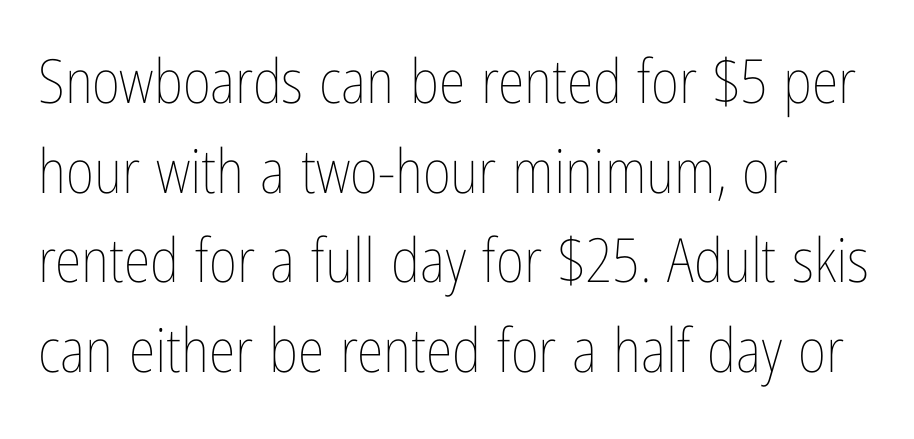
Q: Is the text bold? A: No.
Q: Is the text italic (slanted)? A: No, it is upright.
Q: Is the text underlined? A: No.
Q: How is the paragraph aligned? A: Left-aligned.
Q: Is the spacing between letters normal or unusually wide? A: Normal.
Q: Is the spacing between lines tight, normal or loose? A: Normal.
Q: Width (condensed, normal, or wide)? A: Condensed.
Q: Stroke contrast? A: Low.
Q: x-height? A: Medium.
Q: Monospaced? A: No.
